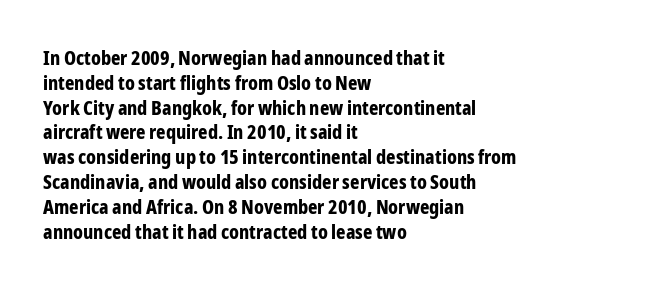
The image shows 20 px bold type, upright; set left-aligned, line spacing 1.24x, normal letter spacing, not underlined.
